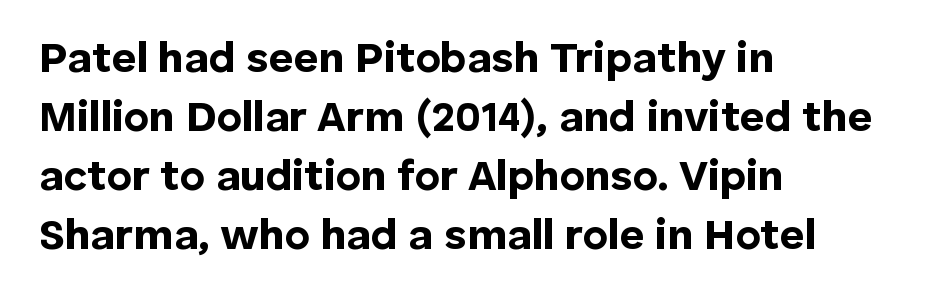
Q: Is the text bold? A: Yes.
Q: Is the text italic (slanted)? A: No, it is upright.
Q: Is the typeface a serif or a sans-serif typeface? A: Sans-serif.
Q: Is the text underlined? A: No.
Q: How is the paragraph aligned? A: Left-aligned.
Q: Is the spacing between letters normal or unusually wide? A: Normal.
Q: Is the spacing between lines tight, normal or loose? A: Normal.
Q: Width (condensed, normal, or wide)? A: Normal.
Q: Stroke contrast? A: Low.
Q: x-height? A: Medium.
Q: Monospaced? A: No.
